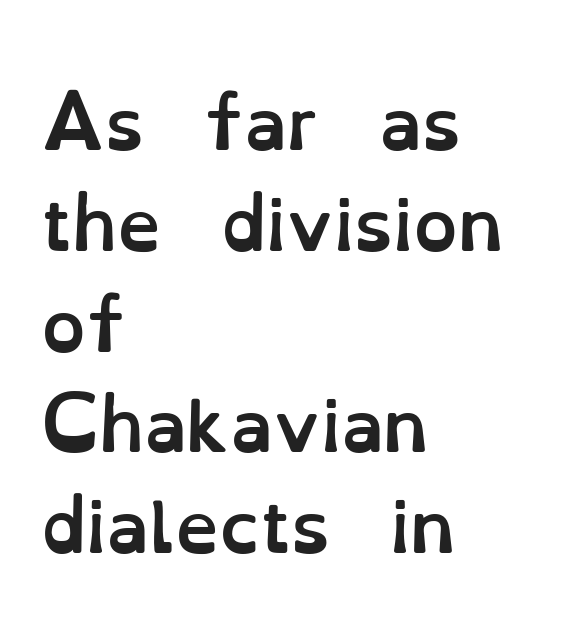
{"italic": "no", "bold": "yes", "weight": "semibold", "width": "normal", "stroke_contrast": "low", "x_height": "small", "monospaced": "no", "underline": "no", "align": "left", "line_spacing": "normal", "line_spacing_ratio": 1.44, "letter_spacing": "normal", "letter_spacing_em": 0.0, "glyph_px": 70}
